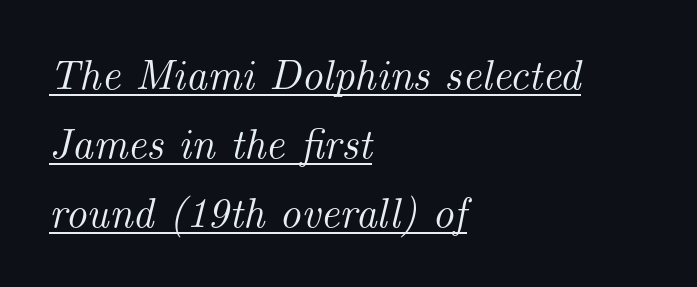
Look at the tracking — it's just the regular setting, nothing added. Vertical spacing — default. In terms of letterform style, serifs are clearly present. This sample has the flowing, uneven cadence of proportional lettering. The rendering uses the underline text-decoration.
